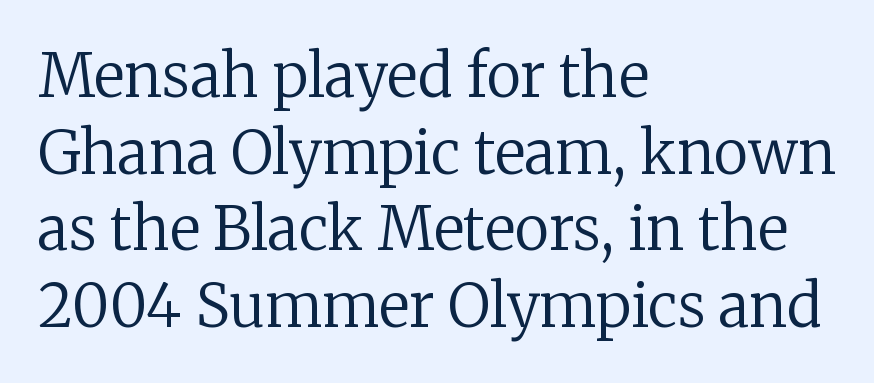
Q: Is the text bold? A: No.
Q: Is the text italic (slanted)? A: No, it is upright.
Q: Is the typeface a serif or a sans-serif typeface? A: Serif.
Q: Is the text underlined? A: No.
Q: How is the paragraph aligned? A: Left-aligned.
Q: Is the spacing between letters normal or unusually wide? A: Normal.
Q: Is the spacing between lines tight, normal or loose? A: Normal.
Q: Width (condensed, normal, or wide)? A: Normal.
Q: Stroke contrast? A: Low.
Q: x-height? A: Medium.
Q: Monospaced? A: No.
